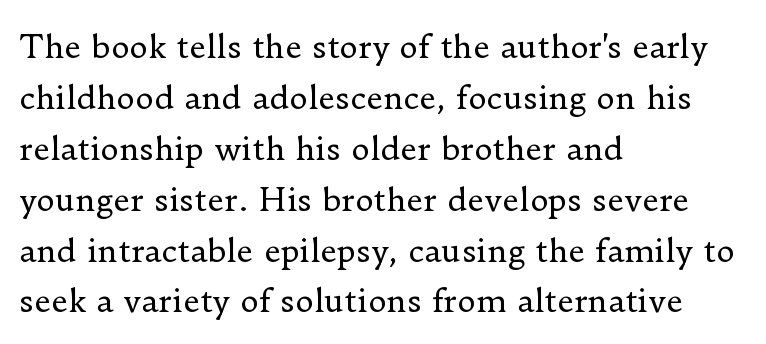
Q: Is the text bold? A: No.
Q: Is the text italic (slanted)? A: No, it is upright.
Q: Is the typeface a serif or a sans-serif typeface? A: Serif.
Q: Is the text underlined? A: No.
Q: How is the paragraph aligned? A: Left-aligned.
Q: Is the spacing between letters normal or unusually wide? A: Normal.
Q: Is the spacing between lines tight, normal or loose? A: Normal.
Q: Width (condensed, normal, or wide)? A: Normal.
Q: Stroke contrast? A: Low.
Q: x-height? A: Small.
Q: Monospaced? A: No.
